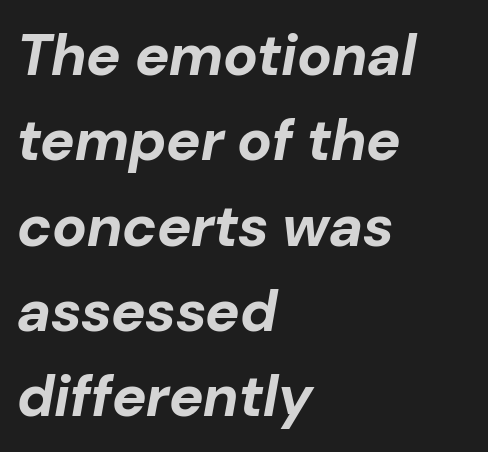
Q: Is the text bold? A: Yes.
Q: Is the text italic (slanted)? A: Yes, it leans right by about 10 degrees.
Q: Is the text underlined? A: No.
Q: How is the paragraph aligned? A: Left-aligned.
Q: Is the spacing between letters normal or unusually wide? A: Normal.
Q: Is the spacing between lines tight, normal or loose? A: Normal.
Q: Width (condensed, normal, or wide)? A: Normal.
Q: Stroke contrast? A: Low.
Q: x-height? A: Medium.
Q: Monospaced? A: No.
